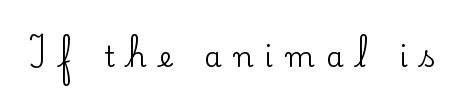
{"serif": "yes", "italic": "no", "width": "normal", "stroke_contrast": "low", "x_height": "small", "monospaced": "no", "underline": "no", "letter_spacing": "wide", "letter_spacing_em": 0.44, "glyph_px": 28}
